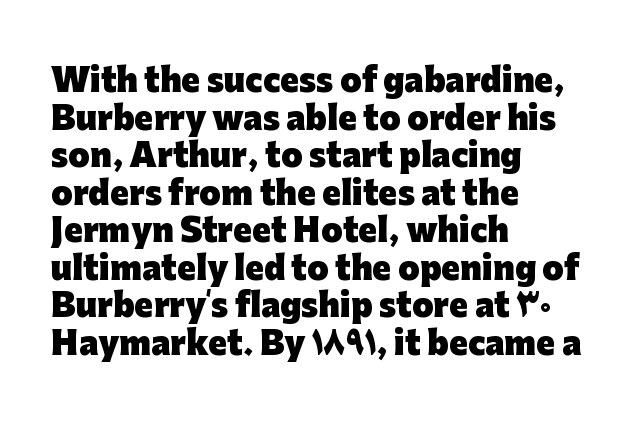
{"serif": "no", "italic": "no", "bold": "yes", "weight": "heavy", "width": "normal", "stroke_contrast": "low", "x_height": "medium", "monospaced": "no", "underline": "no", "align": "left", "line_spacing_ratio": 1.21, "letter_spacing": "normal", "letter_spacing_em": 0.0, "glyph_px": 31}
